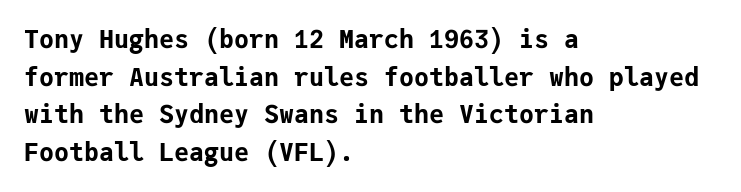
Q: Is the text bold? A: Yes.
Q: Is the text italic (slanted)? A: No, it is upright.
Q: Is the text underlined? A: No.
Q: How is the paragraph aligned? A: Left-aligned.
Q: Is the spacing between letters normal or unusually wide? A: Normal.
Q: Is the spacing between lines tight, normal or loose? A: Normal.
